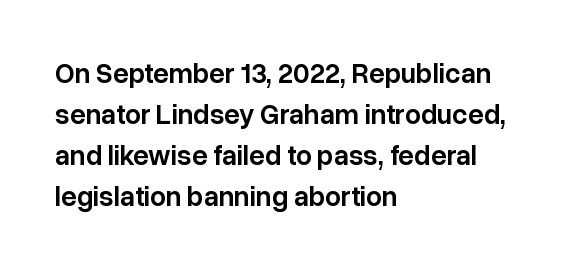
Caption: standard tracking, unaltered. Grotesque or geometric, the face here clearly has no serifs. The letters stand upright; this is a roman face. How heavy is the stroke? Medium-heavy — a semibold, shy of bold. Reading down the column, the eye jumps a familiar distance to each next line. The passage shown is not underscored anywhere.
